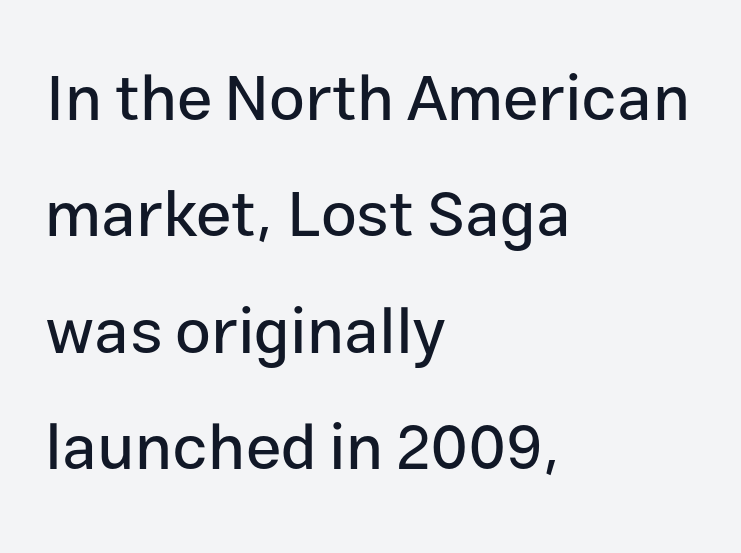
A clean baseline with only descenders dipping below it. Is the block centered? No — it sits flush against the left margin. Do the characters align in a grid? No, the font is proportional. You could call the tracking neutral — neither tight nor loose.
